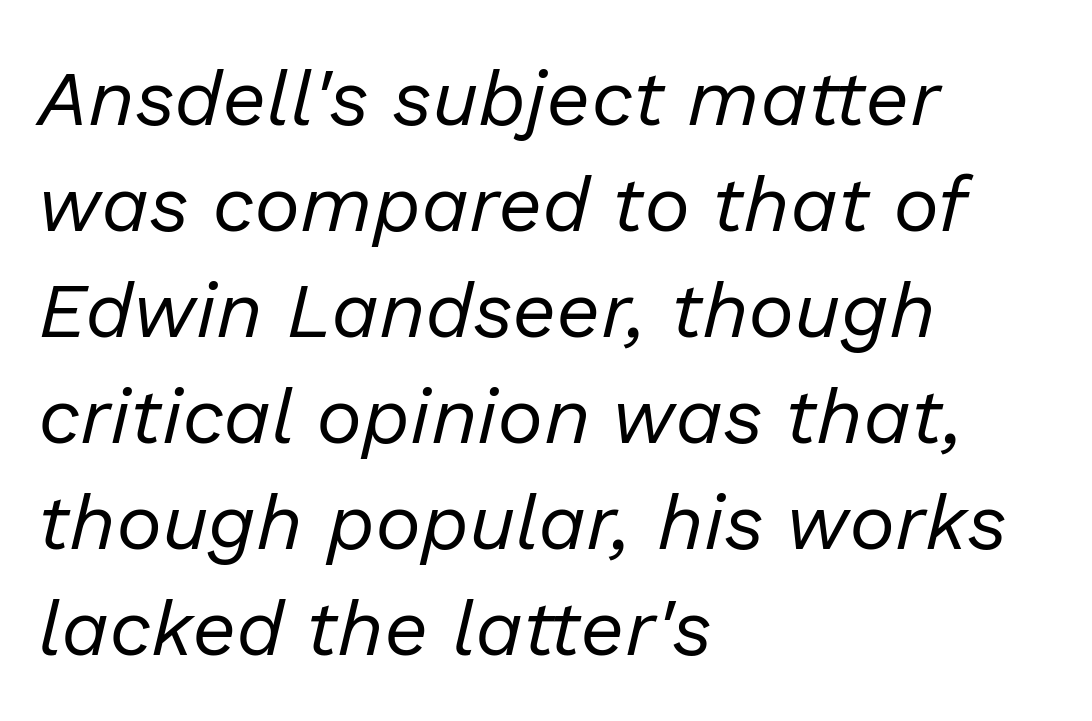
Q: Is the text bold? A: No.
Q: Is the text italic (slanted)? A: Yes, it leans right by about 13 degrees.
Q: Is the text underlined? A: No.
Q: How is the paragraph aligned? A: Left-aligned.
Q: Is the spacing between letters normal or unusually wide? A: Normal.
Q: Is the spacing between lines tight, normal or loose? A: Normal.
Q: Width (condensed, normal, or wide)? A: Normal.
Q: Stroke contrast? A: Low.
Q: x-height? A: Medium.
Q: Monospaced? A: No.
